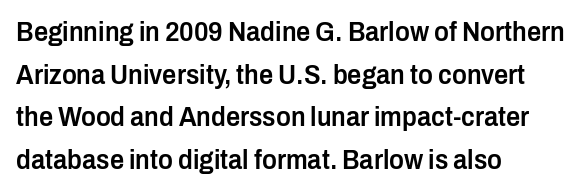
Note the varied advance widths — an 'i' is clearly narrower than an 'm'. Compared with a centered layout, this one pins lines to the left instead. Summary of vertical rhythm: regular, with standard interline spacing. Characters remain perfectly vertical along every line. Standard letterfit; no display-style spreading of the glyphs.
